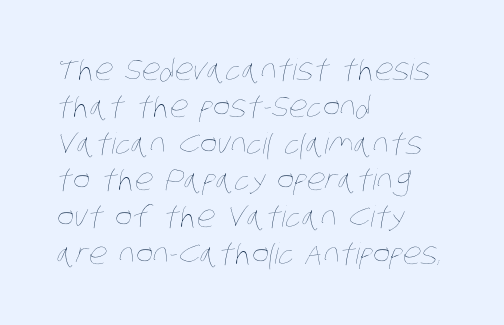
Q: Is the text bold? A: No.
Q: Is the text underlined? A: No.
Q: How is the paragraph aligned? A: Left-aligned.
Q: Is the spacing between letters normal or unusually wide? A: Normal.
Q: Is the spacing between lines tight, normal or loose? A: Normal.
Q: Width (condensed, normal, or wide)? A: Condensed.
Q: Stroke contrast? A: Low.
Q: x-height? A: Large.
Q: Monospaced? A: No.
